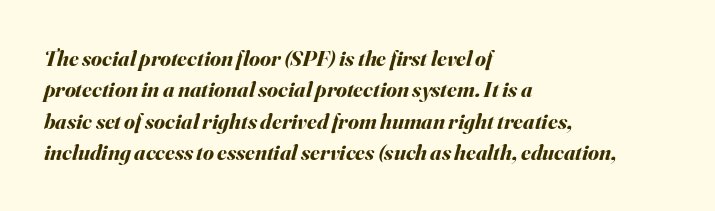
Tracking here is standard; glyphs follow each other at the usual distance. Weight check: bold — yes, fully. No word sits above an underline. Slant detected: the letters are inclined. The space between consecutive lines is moderate. All the whitespace from short lines collects on the right.
